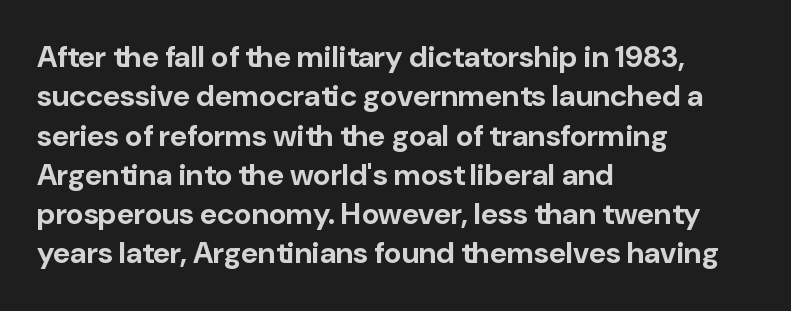
Q: Is the text bold? A: Yes.
Q: Is the text italic (slanted)? A: No, it is upright.
Q: Is the typeface a serif or a sans-serif typeface? A: Sans-serif.
Q: Is the text underlined? A: No.
Q: How is the paragraph aligned? A: Left-aligned.
Q: Is the spacing between letters normal or unusually wide? A: Normal.
Q: Is the spacing between lines tight, normal or loose? A: Normal.
Q: Width (condensed, normal, or wide)? A: Normal.
Q: Stroke contrast? A: Low.
Q: x-height? A: Medium.
Q: Monospaced? A: No.
